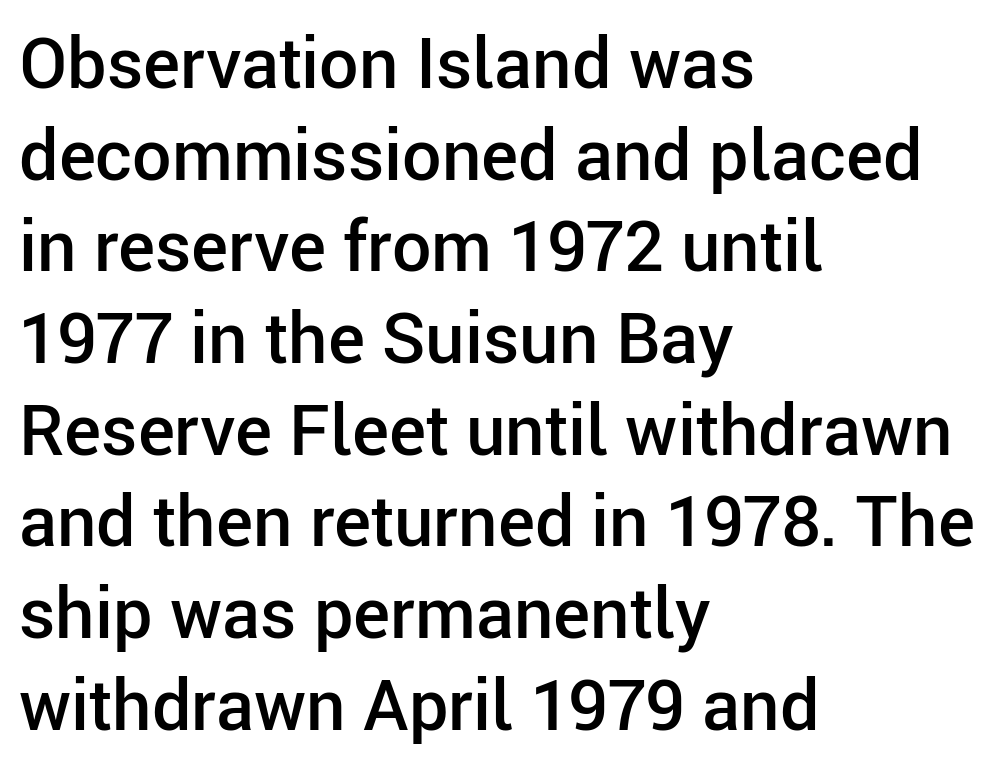
Lines of text with bare space underneath. On the weight axis this lands at semibold, roughly 600. Italic? Not at all — the glyphs are vertical. Are there feet on the stems? There aren't — it's a sans. Where is the straight margin? On the left.
